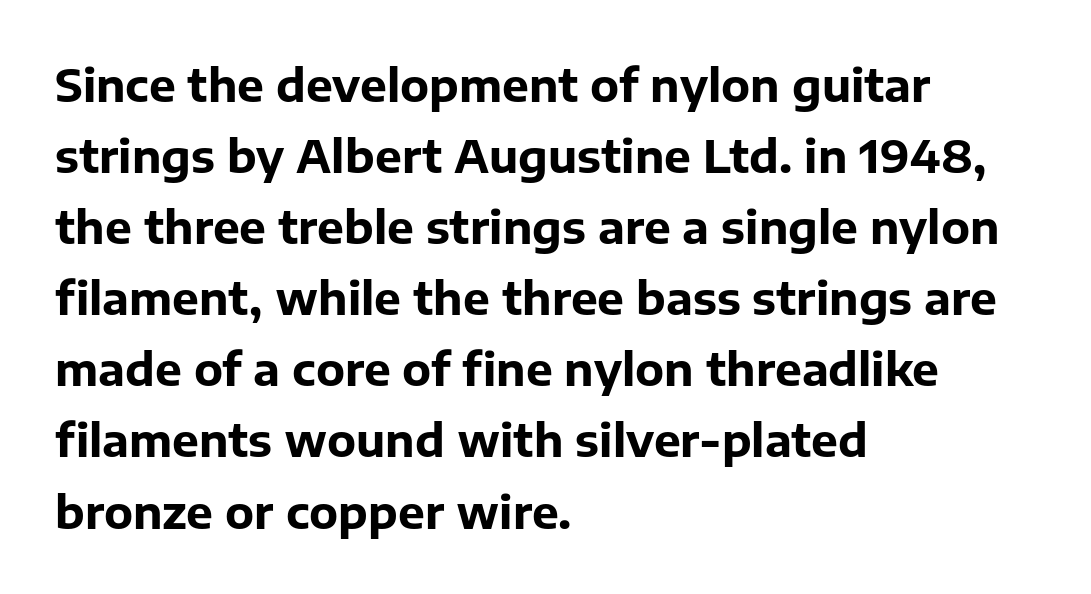
{"serif": "no", "italic": "no", "bold": "yes", "weight": "bold", "width": "normal", "stroke_contrast": "low", "x_height": "medium", "monospaced": "no", "underline": "no", "align": "left", "line_spacing": "normal", "line_spacing_ratio": 1.58, "letter_spacing": "normal", "letter_spacing_em": 0.0, "glyph_px": 45}
